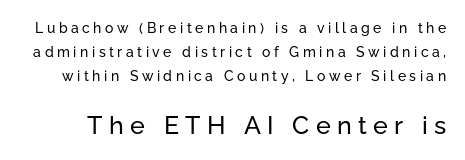
The image shows 25 px text type, upright; set normal line spacing (1.7x), unusually wide letter spacing (+0.25 em), not underlined; the second (bottom) block is 1.79x larger.
